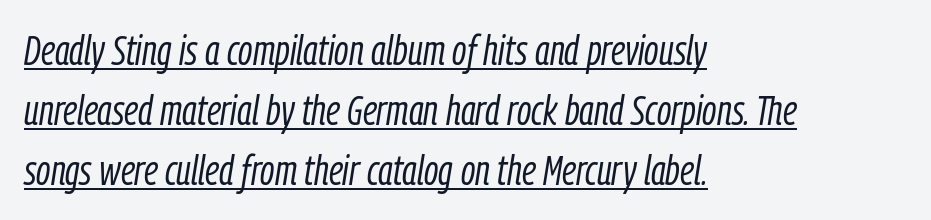
Q: Is the text bold? A: No.
Q: Is the text italic (slanted)? A: Yes, it leans right by about 9 degrees.
Q: Is the text underlined? A: Yes.
Q: How is the paragraph aligned? A: Left-aligned.
Q: Is the spacing between letters normal or unusually wide? A: Normal.
Q: Is the spacing between lines tight, normal or loose? A: Normal.
Q: Width (condensed, normal, or wide)? A: Condensed.
Q: Stroke contrast? A: Low.
Q: x-height? A: Medium.
Q: Monospaced? A: No.
